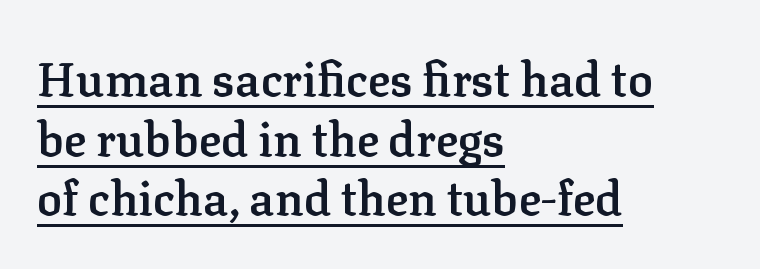
Q: Is the text bold? A: Semi-bold.
Q: Is the text italic (slanted)? A: No, it is upright.
Q: Is the typeface a serif or a sans-serif typeface? A: Serif.
Q: Is the text underlined? A: Yes.
Q: How is the paragraph aligned? A: Left-aligned.
Q: Is the spacing between letters normal or unusually wide? A: Normal.
Q: Is the spacing between lines tight, normal or loose? A: Normal.
Q: Width (condensed, normal, or wide)? A: Normal.
Q: Stroke contrast? A: Low.
Q: x-height? A: Medium.
Q: Monospaced? A: No.
